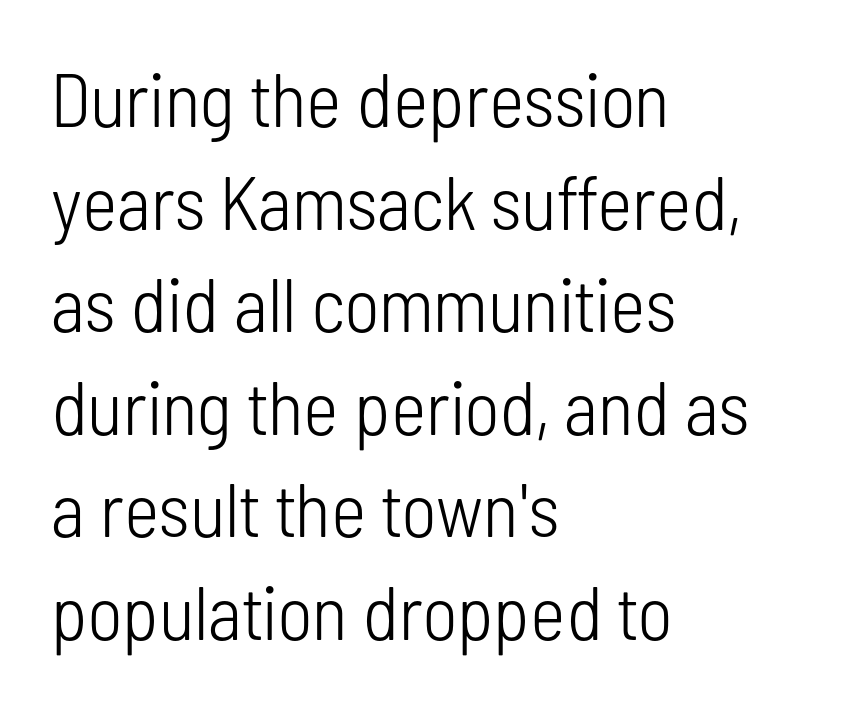
Q: Is the text bold? A: No.
Q: Is the text italic (slanted)? A: No, it is upright.
Q: Is the typeface a serif or a sans-serif typeface? A: Sans-serif.
Q: Is the text underlined? A: No.
Q: How is the paragraph aligned? A: Left-aligned.
Q: Is the spacing between letters normal or unusually wide? A: Normal.
Q: Is the spacing between lines tight, normal or loose? A: Normal.
Q: Width (condensed, normal, or wide)? A: Condensed.
Q: Stroke contrast? A: Low.
Q: x-height? A: Medium.
Q: Monospaced? A: No.
